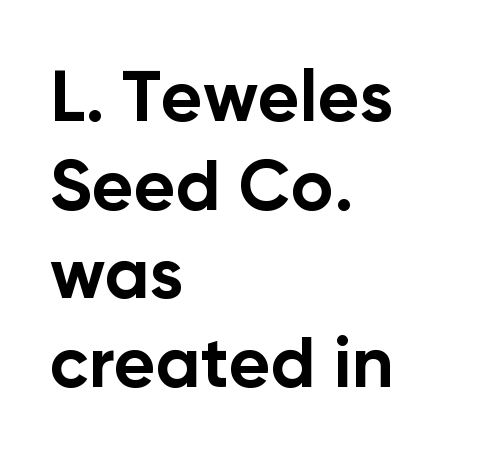
The image shows 72 px bold sans-serif type, upright; set left-aligned, line spacing 1.23x, normal letter spacing, not underlined; low stroke contrast and a medium x-height.
